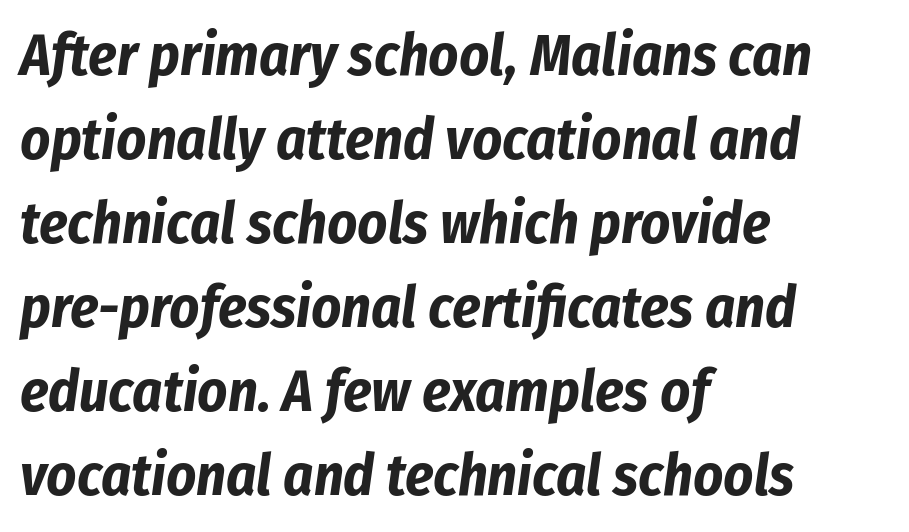
The image shows 58 px bold, condensed type, italic (leaning right); set left-aligned, normal line spacing (1.45x), normal letter spacing, not underlined; low stroke contrast and a medium x-height.
